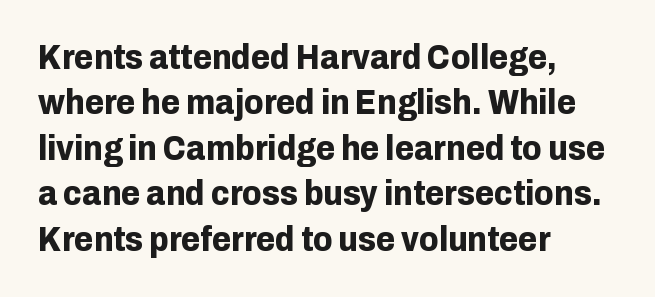
{"serif": "no", "italic": "no", "bold": "yes", "weight": "bold", "width": "normal", "stroke_contrast": "low", "x_height": "medium", "monospaced": "no", "underline": "no", "align": "left", "line_spacing": "normal", "line_spacing_ratio": 1.3, "letter_spacing": "normal", "letter_spacing_em": 0.0, "glyph_px": 35}
